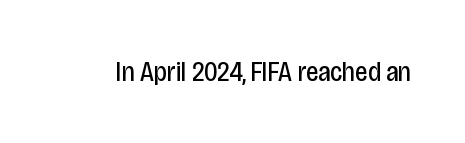
The image shows 28 px regular-weight, condensed sans-serif type, upright; set normal letter spacing, not underlined; low stroke contrast and a large x-height.
